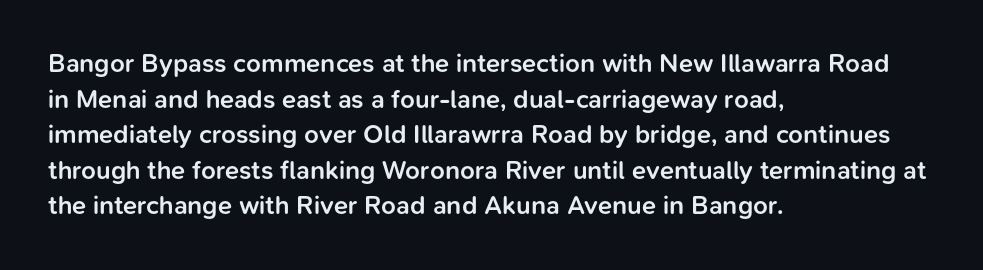
The letters sit at their default tracking, neither squeezed nor spread. Line starts are locked; line ends wander. These words are printed semibold, heavier than regular yet not bold. Does the lettering tilt? It doesn't — this is upright. Students, observe: this is what conventionally led text looks like. Type without underlining.
